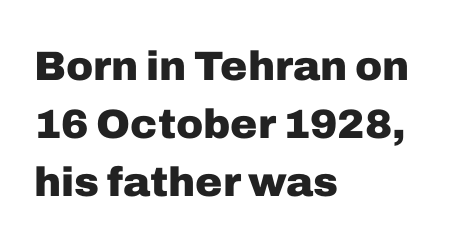
Q: Is the text bold? A: Yes.
Q: Is the text italic (slanted)? A: No, it is upright.
Q: Is the typeface a serif or a sans-serif typeface? A: Sans-serif.
Q: Is the text underlined? A: No.
Q: How is the paragraph aligned? A: Left-aligned.
Q: Is the spacing between letters normal or unusually wide? A: Normal.
Q: Is the spacing between lines tight, normal or loose? A: Normal.
Q: Width (condensed, normal, or wide)? A: Normal.
Q: Stroke contrast? A: Low.
Q: x-height? A: Medium.
Q: Monospaced? A: No.
